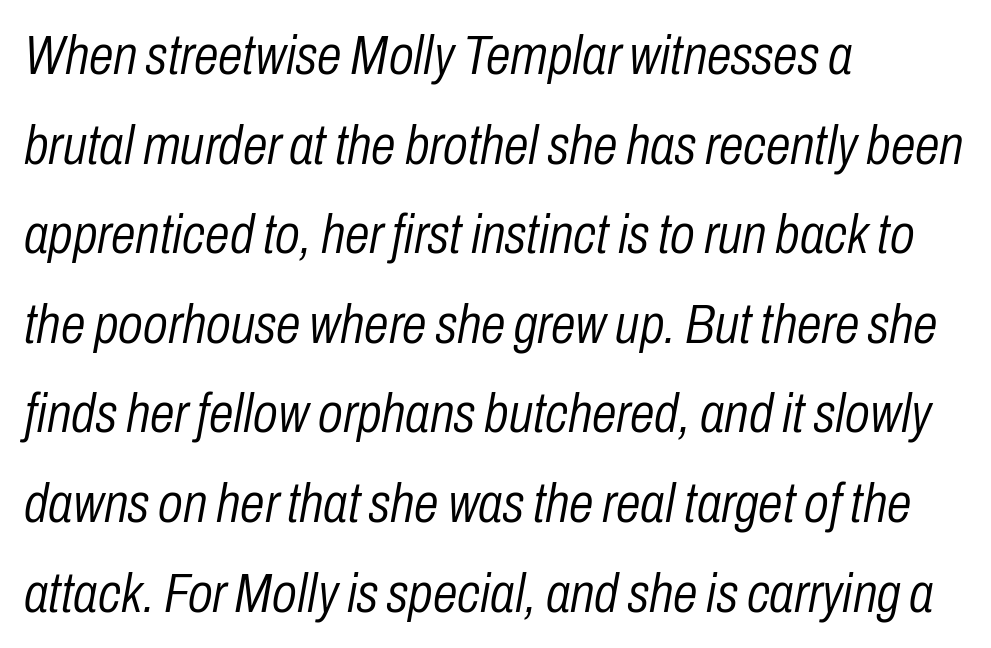
{"italic": "yes", "lean": "right", "slant_degrees": 10, "bold": "no", "weight": "light", "width": "condensed", "stroke_contrast": "low", "x_height": "medium", "monospaced": "no", "underline": "no", "align": "left", "line_spacing": "normal", "line_spacing_ratio": 1.6, "letter_spacing": "normal", "letter_spacing_em": 0.0, "glyph_px": 56}
